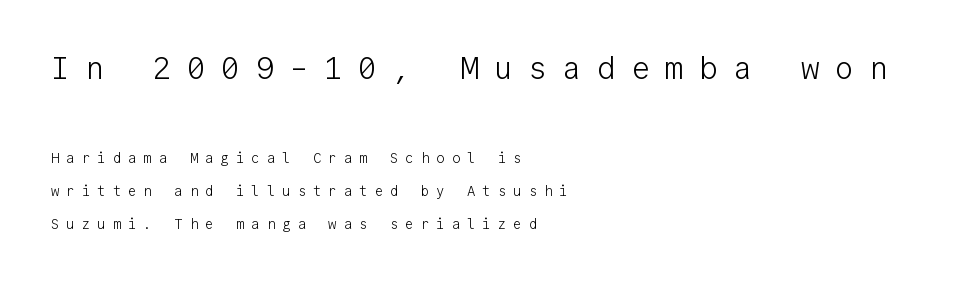
Q: Is the text bold? A: No.
Q: Is the text italic (slanted)? A: No, it is upright.
Q: Is the typeface a serif or a sans-serif typeface? A: Sans-serif.
Q: Is the text underlined? A: No.
Q: How is the paragraph aligned? A: Left-aligned.
Q: Is the spacing between letters normal or unusually wide? A: Unusually wide.
Q: Is the spacing between lines tight, normal or loose? A: Loose.
Q: Which block of text is set in a larger size, the first (top) or the second (bottom)? A: The first (top) one.
Q: Width (condensed, normal, or wide)? A: Normal.
Q: Stroke contrast? A: Low.
Q: x-height? A: Medium.
Q: Monospaced? A: Yes.
